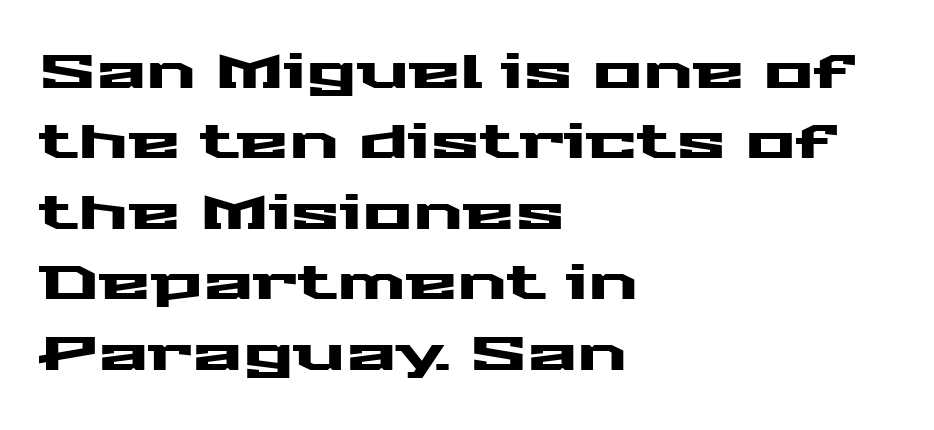
Q: Is the text italic (slanted)? A: No, it is upright.
Q: Is the typeface a serif or a sans-serif typeface? A: Sans-serif.
Q: Is the text underlined? A: No.
Q: How is the paragraph aligned? A: Left-aligned.
Q: Is the spacing between letters normal or unusually wide? A: Normal.
Q: Is the spacing between lines tight, normal or loose? A: Normal.
Q: Width (condensed, normal, or wide)? A: Wide.
Q: Stroke contrast? A: Medium.
Q: x-height? A: Medium.
Q: Monospaced? A: No.
